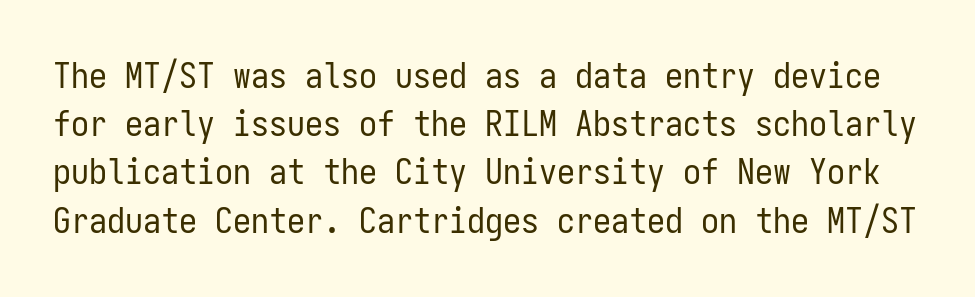
The image shows 36 px regular-weight, condensed sans-serif type, upright, monospaced; set normal line spacing (1.34x), normal letter spacing, not underlined; low stroke contrast and a medium x-height.
